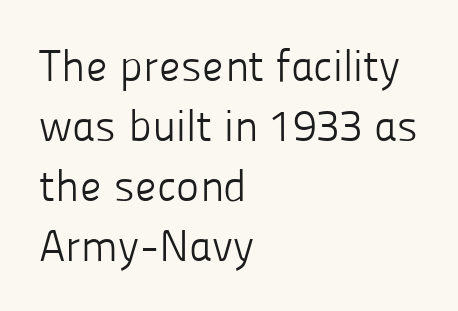
How are the letters spaced? Ordinarily, with no added tracking. Nothing heavy about these letters — not bold at all. Think of a printed novel: that variable character pitch is what you see here. The leading is moderate, giving the passage an even texture. One-word summary of the alignment: left.
